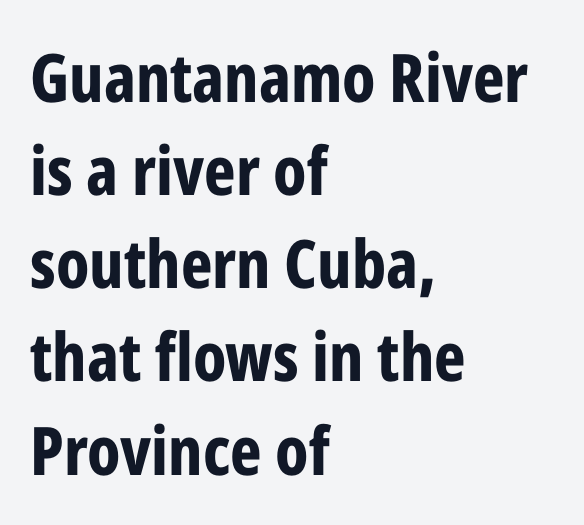
{"serif": "no", "italic": "no", "bold": "yes", "weight": "bold", "width": "condensed", "stroke_contrast": "low", "x_height": "medium", "monospaced": "no", "underline": "no", "align": "left", "line_spacing": "normal", "line_spacing_ratio": 1.39, "letter_spacing": "normal", "letter_spacing_em": 0.0, "glyph_px": 67}
